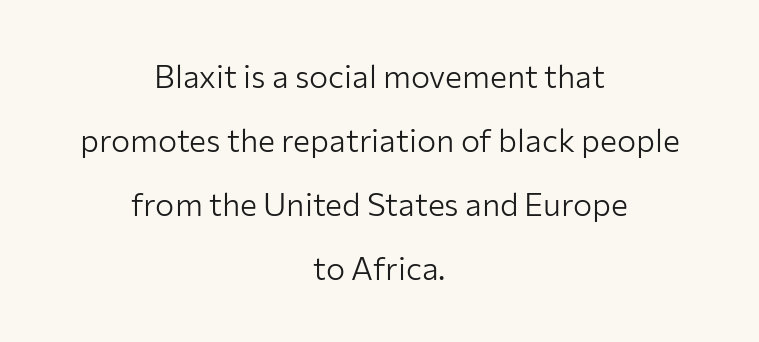
{"serif": "no", "italic": "no", "bold": "no", "weight": "light", "width": "normal", "stroke_contrast": "low", "x_height": "medium", "monospaced": "no", "underline": "no", "align": "center", "line_spacing": "loose", "line_spacing_ratio": 2.0, "letter_spacing": "normal", "letter_spacing_em": 0.0, "glyph_px": 32}
